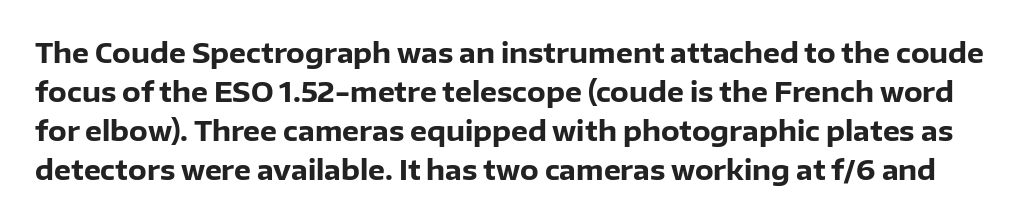
{"italic": "no", "bold": "yes", "underline": "no", "line_spacing": "normal", "line_spacing_ratio": 1.45, "letter_spacing": "normal", "letter_spacing_em": 0.0, "glyph_px": 27}
